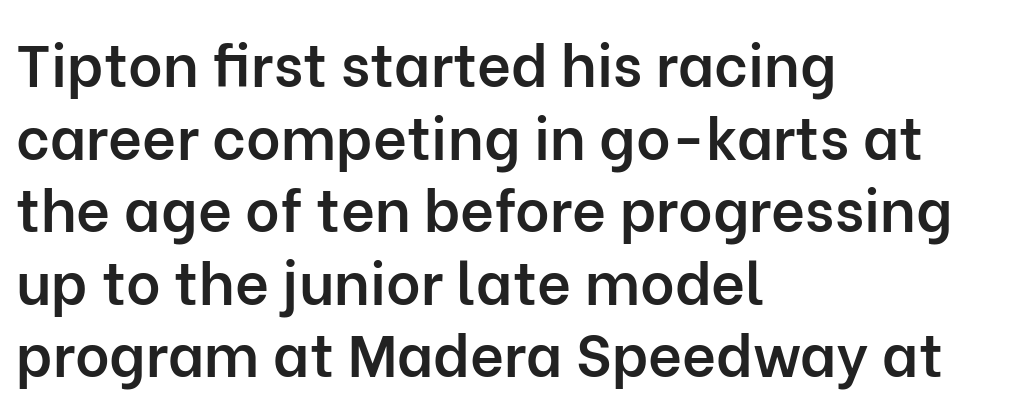
{"serif": "no", "italic": "no", "bold": "semi", "weight": "semibold", "width": "normal", "stroke_contrast": "low", "x_height": "medium", "monospaced": "no", "underline": "no", "align": "left", "line_spacing_ratio": 1.23, "letter_spacing": "normal", "letter_spacing_em": 0.0, "glyph_px": 59}
